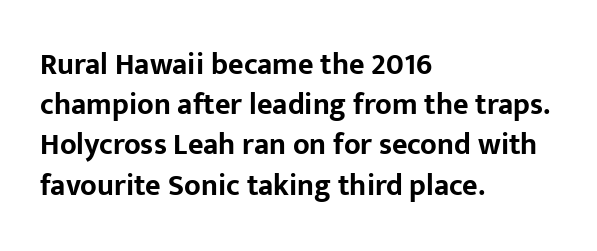
{"serif": "no", "italic": "no", "bold": "yes", "weight": "bold", "width": "normal", "stroke_contrast": "low", "x_height": "medium", "monospaced": "no", "underline": "no", "align": "left", "line_spacing": "normal", "line_spacing_ratio": 1.34, "letter_spacing": "normal", "letter_spacing_em": 0.0, "glyph_px": 30}
